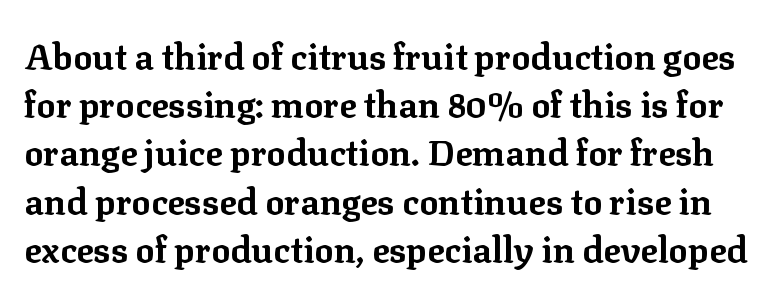
The typeface chosen for these lines features serifs. Spacing between characters is what you'd get straight out of the box. Evenly set lines give the paragraph a standard silhouette. A bare baseline throughout the passage. A typesetter would mark this as roman, not italic. Emphasis by weight is at full strength: bold.
